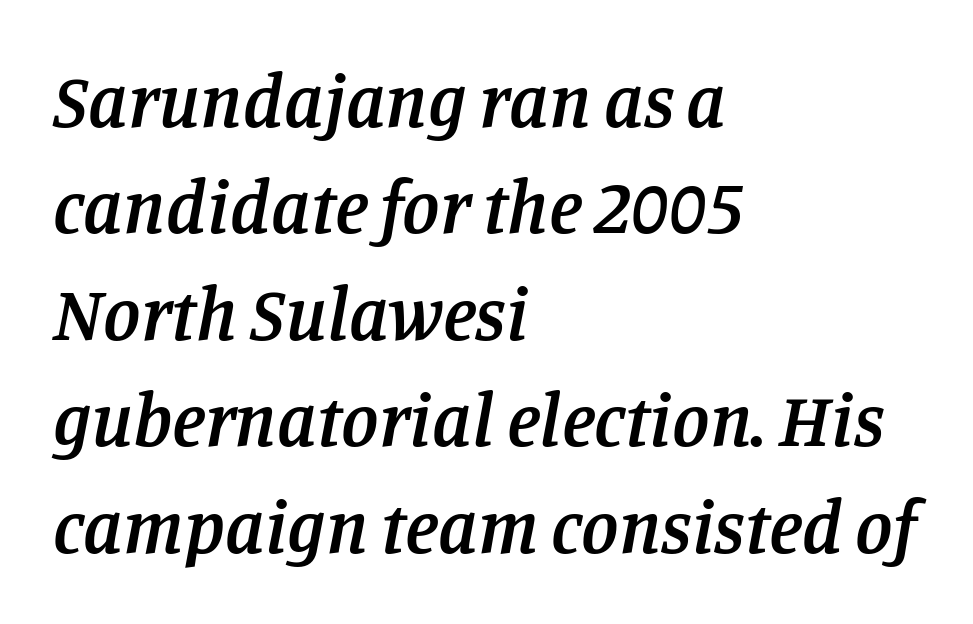
The image shows 75 px semibold serif type, italic (leaning right); set left-aligned, normal line spacing (1.42x), normal letter spacing, not underlined; low stroke contrast and a large x-height.
